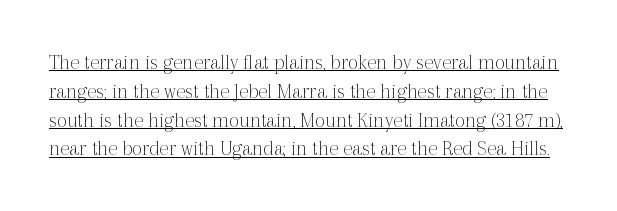
Q: Is the text bold? A: No.
Q: Is the text italic (slanted)? A: No, it is upright.
Q: Is the text underlined? A: Yes.
Q: Is the spacing between letters normal or unusually wide? A: Normal.
Q: Is the spacing between lines tight, normal or loose? A: Normal.
